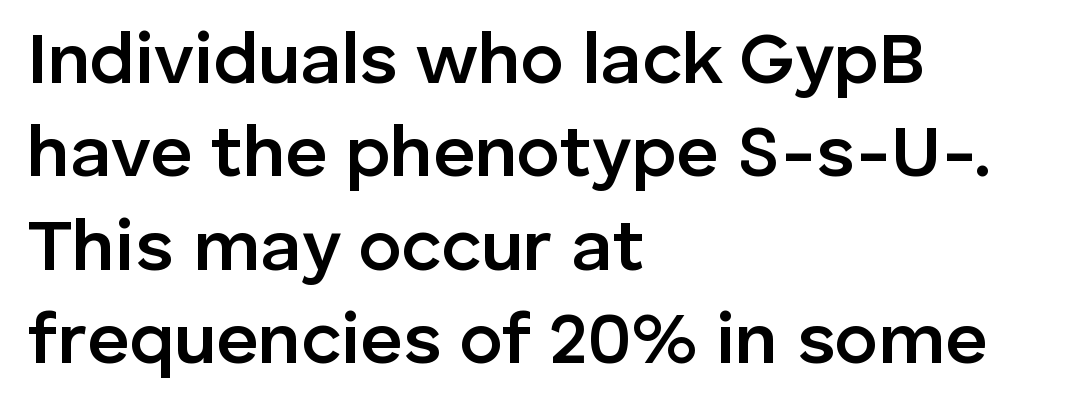
The image shows 73 px semibold sans-serif type, upright; set left-aligned, normal line spacing (1.28x), normal letter spacing, not underlined; low stroke contrast and a medium x-height.
